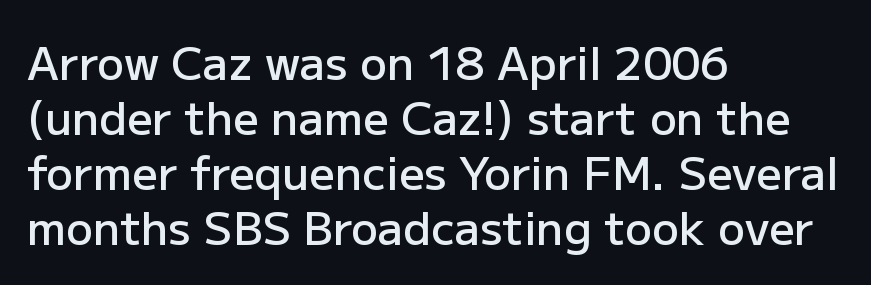
The lines in this sample share a left origin and differ only in where they stop. Letterform terminals end flat and unadorned throughout the passage. Every character sits straight up, as roman type does. These words are printed semibold, heavier than regular yet not bold. Check under the words: just untouched page.
